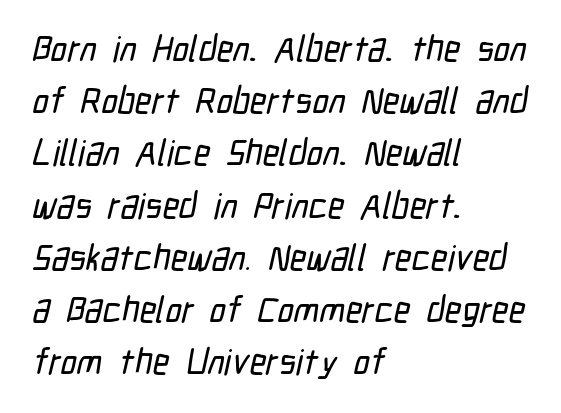
Q: Is the typeface a serif or a sans-serif typeface? A: Sans-serif.
Q: Is the text underlined? A: No.
Q: How is the paragraph aligned? A: Left-aligned.
Q: Is the spacing between letters normal or unusually wide? A: Normal.
Q: Is the spacing between lines tight, normal or loose? A: Normal.
Q: Width (condensed, normal, or wide)? A: Condensed.
Q: Stroke contrast? A: Low.
Q: x-height? A: Medium.
Q: Monospaced? A: No.
